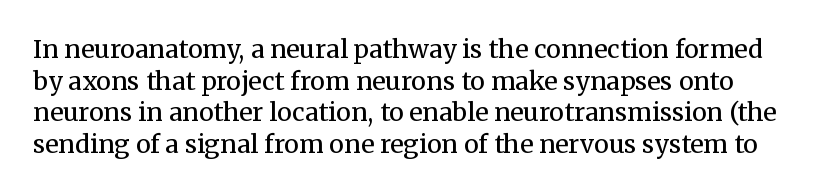
On a weight scale, this lands at 450 or below. The leading is moderate, giving the passage an even texture. Characters remain perfectly vertical along every line. The passage shown is not underscored anywhere. You could call the tracking neutral — neither tight nor loose.
